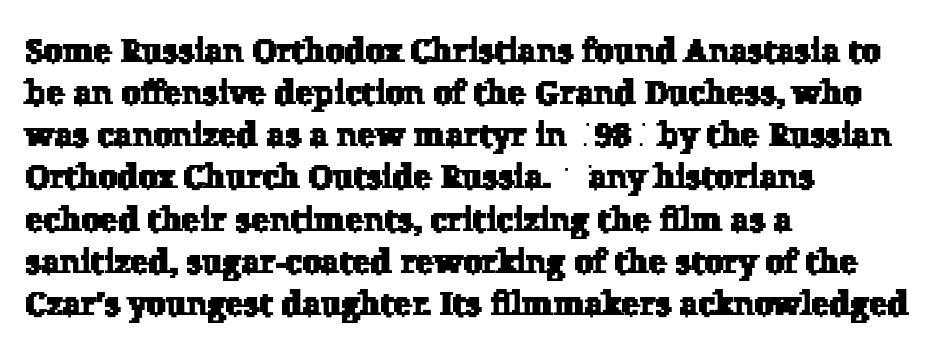
{"serif": "yes", "width": "normal", "stroke_contrast": "low", "x_height": "medium", "monospaced": "no", "underline": "no", "align": "left", "line_spacing_ratio": 1.24, "letter_spacing": "normal", "letter_spacing_em": 0.0, "glyph_px": 34}
